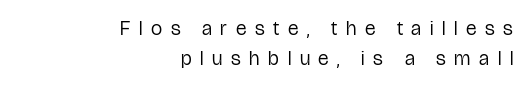
Q: Is the text bold? A: No.
Q: Is the text italic (slanted)? A: No, it is upright.
Q: Is the text underlined? A: No.
Q: How is the paragraph aligned? A: Right-aligned.
Q: Is the spacing between letters normal or unusually wide? A: Unusually wide.
Q: Is the spacing between lines tight, normal or loose? A: Normal.
